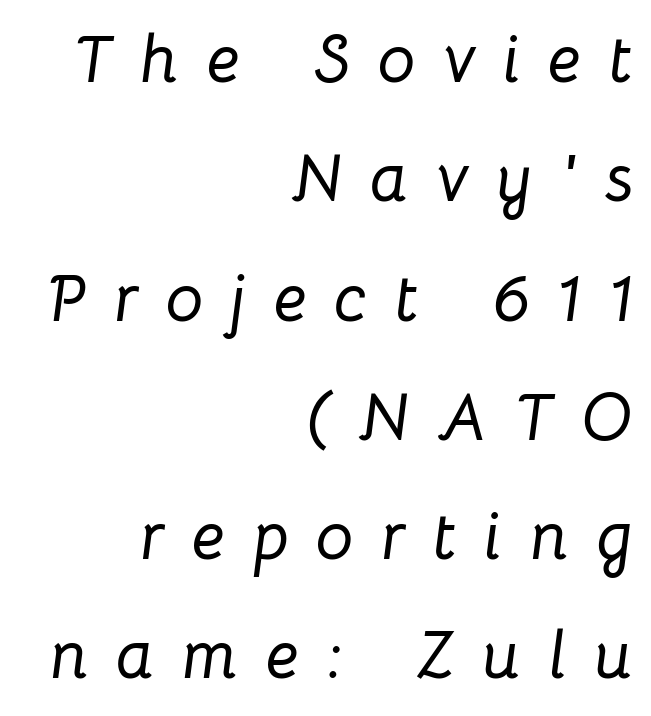
Spacing verdict: proportional, widths tailored to each character. This rendering uses right alignment, leaving the left contour irregular. The passage shown is not underscored anywhere. The text carries the slant typical of an italic or oblique font. In terms of letterspacing, this is a distinctly airy, spread setting.
